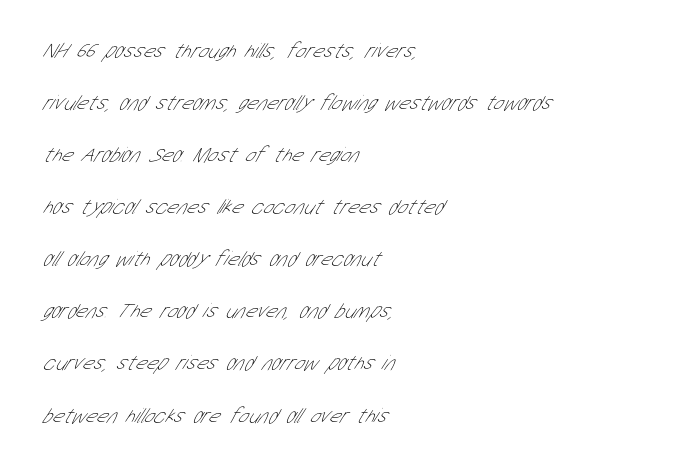
The image shows 21 px text type; set left-aligned, loose line spacing (2.48x), normal letter spacing, not underlined.
